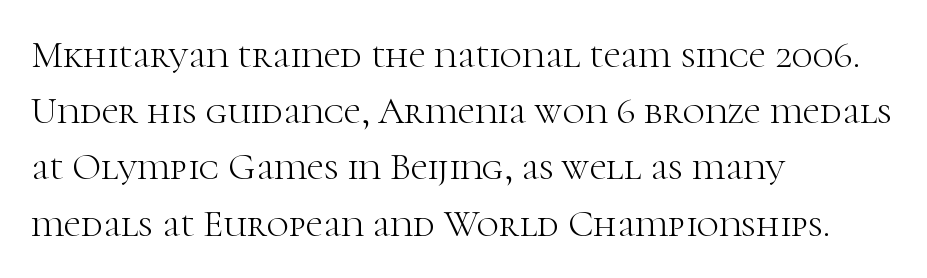
Q: Is the text bold? A: No.
Q: Is the text italic (slanted)? A: No, it is upright.
Q: Is the typeface a serif or a sans-serif typeface? A: Serif.
Q: Is the text underlined? A: No.
Q: How is the paragraph aligned? A: Left-aligned.
Q: Is the spacing between letters normal or unusually wide? A: Normal.
Q: Is the spacing between lines tight, normal or loose? A: Normal.
Q: Width (condensed, normal, or wide)? A: Normal.
Q: Stroke contrast? A: High.
Q: x-height? A: Medium.
Q: Monospaced? A: No.
